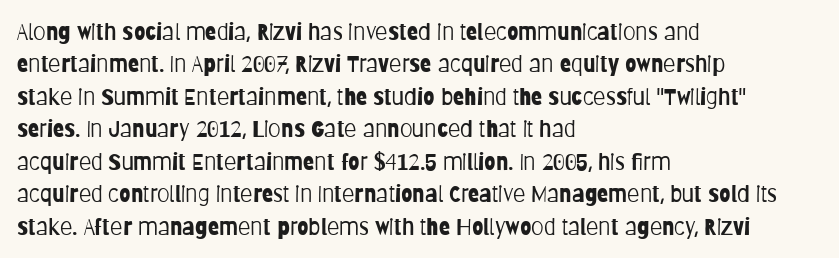
The tracking reads as untouched default to a designer's eye. Layout note: lines flush left. Students, observe: this is what conventionally led text looks like. Underline: absent.
